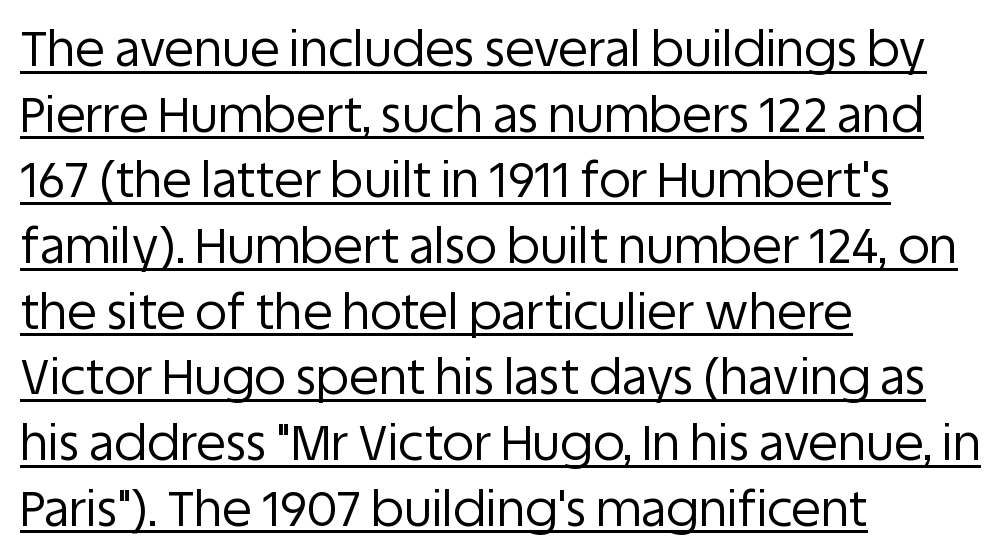
Q: Is the text bold? A: No.
Q: Is the text italic (slanted)? A: No, it is upright.
Q: Is the typeface a serif or a sans-serif typeface? A: Sans-serif.
Q: Is the text underlined? A: Yes.
Q: How is the paragraph aligned? A: Left-aligned.
Q: Is the spacing between letters normal or unusually wide? A: Normal.
Q: Is the spacing between lines tight, normal or loose? A: Normal.
Q: Width (condensed, normal, or wide)? A: Normal.
Q: Stroke contrast? A: Low.
Q: x-height? A: Large.
Q: Monospaced? A: No.
